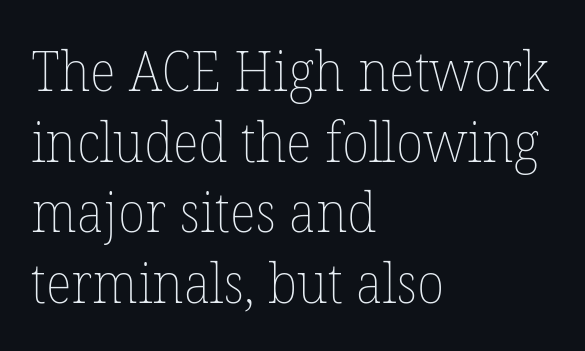
The image shows 56 px thin type, upright; set left-aligned, normal line spacing (1.26x), normal letter spacing, not underlined; low stroke contrast and a medium x-height.
